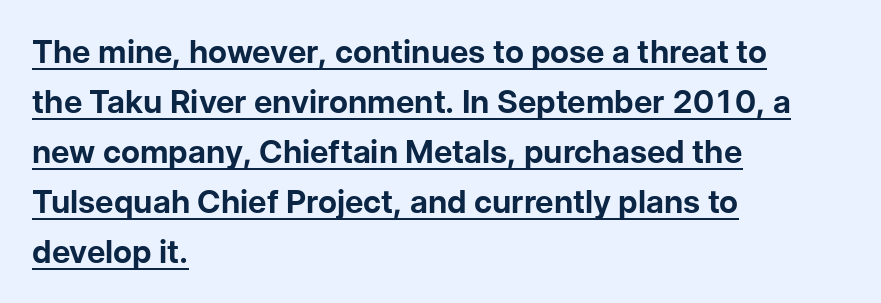
Q: Is the text bold? A: Yes.
Q: Is the text italic (slanted)? A: No, it is upright.
Q: Is the typeface a serif or a sans-serif typeface? A: Sans-serif.
Q: Is the text underlined? A: Yes.
Q: How is the paragraph aligned? A: Left-aligned.
Q: Is the spacing between letters normal or unusually wide? A: Normal.
Q: Is the spacing between lines tight, normal or loose? A: Normal.
Q: Width (condensed, normal, or wide)? A: Normal.
Q: Stroke contrast? A: Low.
Q: x-height? A: Medium.
Q: Monospaced? A: No.
